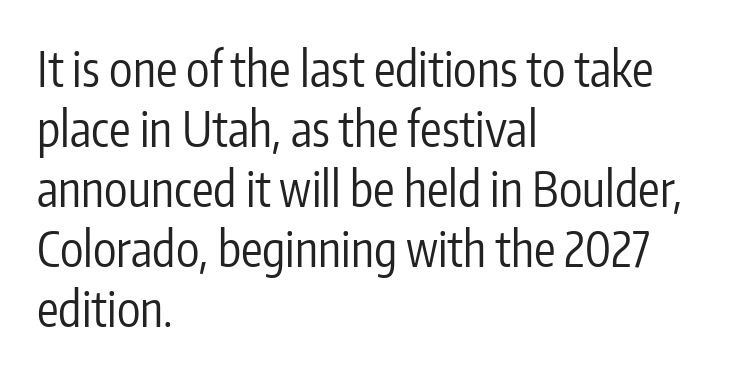
Every character sits straight up, as roman type does. No word sits above an underline. The rows are spaced the way most documents space them. These lines stack with their left ends in a neat column. A light-to-regular cut is what we see here. Stroke terminals: plain, sans-serif.
